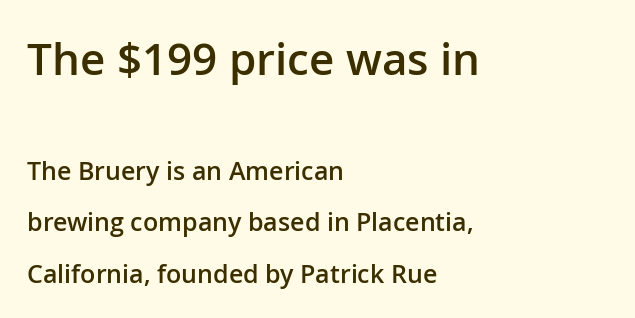
The image shows 44 px semibold sans-serif type, upright; set left-aligned, loose line spacing (2.06x), normal letter spacing, not underlined; the first (top) block is 1.76x larger; low stroke contrast and a medium x-height.
